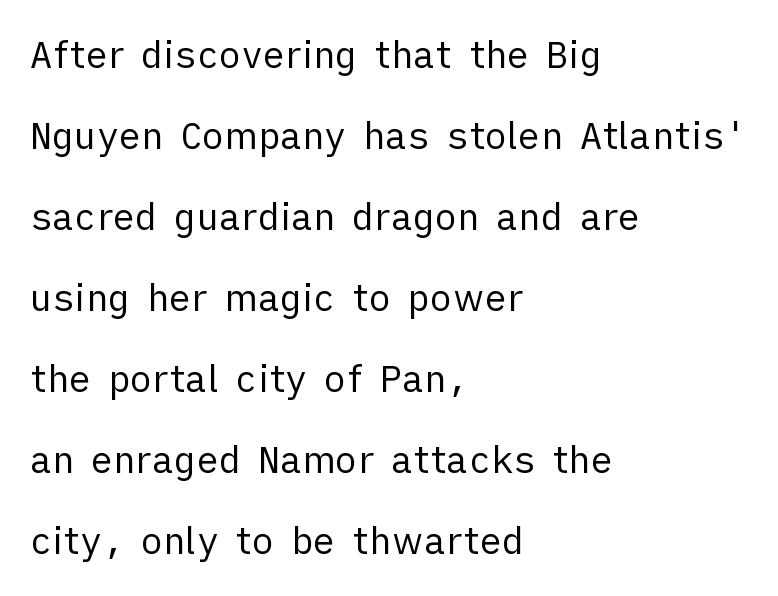
Q: Is the text bold? A: No.
Q: Is the text italic (slanted)? A: No, it is upright.
Q: Is the typeface a serif or a sans-serif typeface? A: Sans-serif.
Q: Is the text underlined? A: No.
Q: How is the paragraph aligned? A: Left-aligned.
Q: Is the spacing between letters normal or unusually wide? A: Normal.
Q: Is the spacing between lines tight, normal or loose? A: Loose.
Q: Width (condensed, normal, or wide)? A: Normal.
Q: Stroke contrast? A: Low.
Q: x-height? A: Medium.
Q: Monospaced? A: No.
